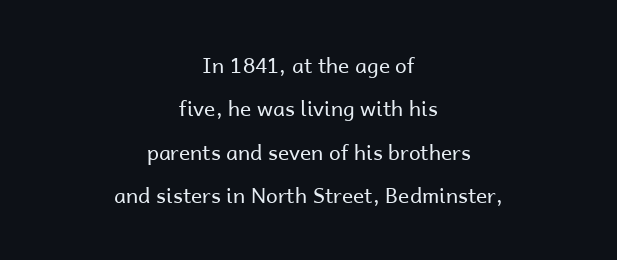
Q: Is the text bold? A: No.
Q: Is the text italic (slanted)? A: No, it is upright.
Q: Is the text underlined? A: No.
Q: How is the paragraph aligned? A: Centered.
Q: Is the spacing between letters normal or unusually wide? A: Normal.
Q: Is the spacing between lines tight, normal or loose? A: Loose.
